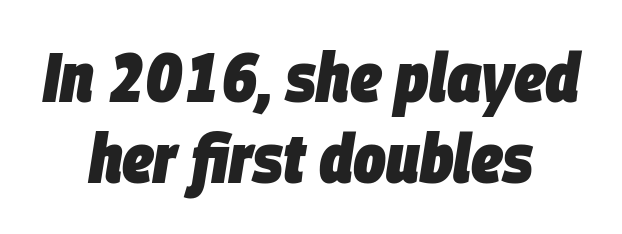
Descenders are the only things crossing below the line. Is the type bold? Yes — the strokes are clearly thick and heavy. You could not count columns in this text — the font is proportionally spaced. The whitespace from short lines is split evenly between both sides. Designer's note — italics engaged. The face used here is rendered with its standard letterfit.
